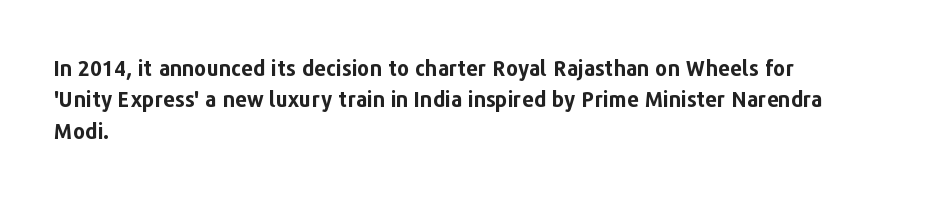
Q: Is the text bold? A: Yes.
Q: Is the text italic (slanted)? A: No, it is upright.
Q: Is the text underlined? A: No.
Q: How is the paragraph aligned? A: Left-aligned.
Q: Is the spacing between letters normal or unusually wide? A: Normal.
Q: Is the spacing between lines tight, normal or loose? A: Normal.
